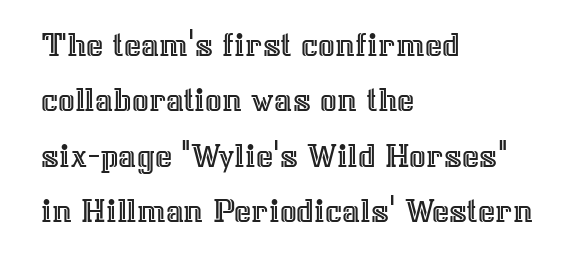
Q: Is the text italic (slanted)? A: No, it is upright.
Q: Is the text underlined? A: No.
Q: How is the paragraph aligned? A: Left-aligned.
Q: Is the spacing between letters normal or unusually wide? A: Normal.
Q: Is the spacing between lines tight, normal or loose? A: Normal.
Q: Width (condensed, normal, or wide)? A: Normal.
Q: x-height? A: Medium.
Q: Monospaced? A: No.
